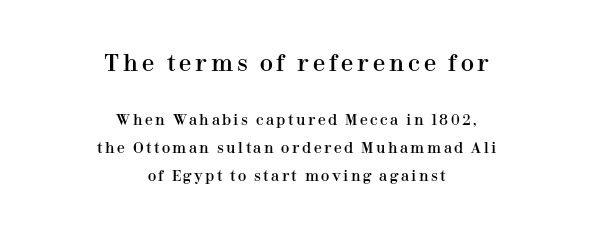
The image shows 22 px text type, upright; set centered, loose line spacing (2.0x), not underlined; the first (top) block is 1.57x larger.
